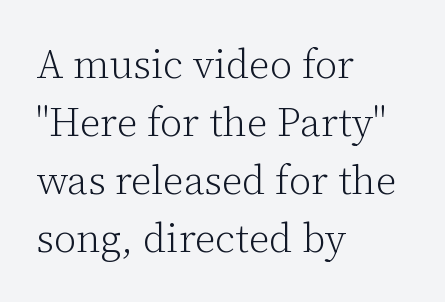
The font is comparable to plain body text, perhaps lighter. The letters stand upright; this is a roman face. The typeface chosen for these lines features serifs. The glyphs are unaccompanied by any horizontal stroke below them. The letters advance in unequal steps, a hallmark of proportional type. The letterforms sit shoulder to shoulder at normal distance.
